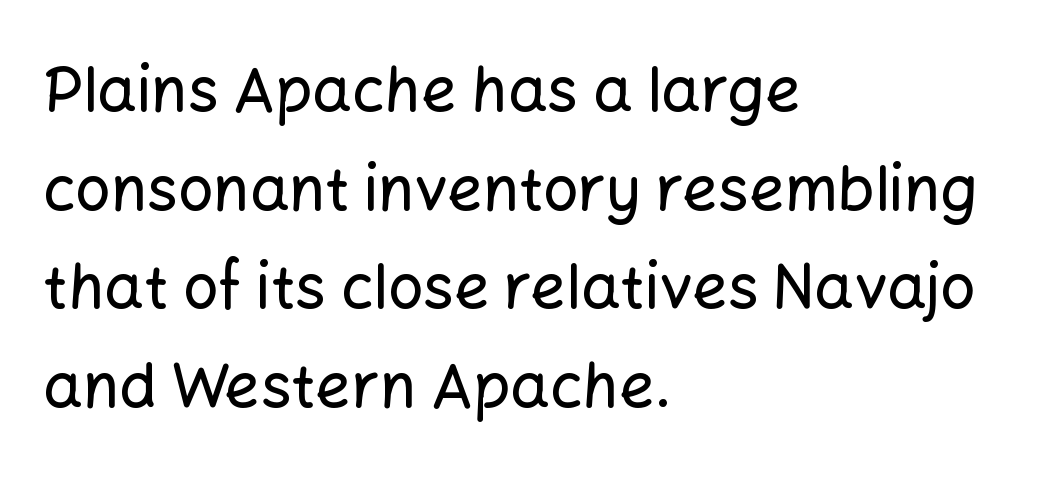
Q: Is the text italic (slanted)? A: No, it is upright.
Q: Is the typeface a serif or a sans-serif typeface? A: Sans-serif.
Q: Is the text underlined? A: No.
Q: How is the paragraph aligned? A: Left-aligned.
Q: Is the spacing between letters normal or unusually wide? A: Normal.
Q: Is the spacing between lines tight, normal or loose? A: Normal.
Q: Width (condensed, normal, or wide)? A: Normal.
Q: Stroke contrast? A: Low.
Q: x-height? A: Medium.
Q: Monospaced? A: No.
